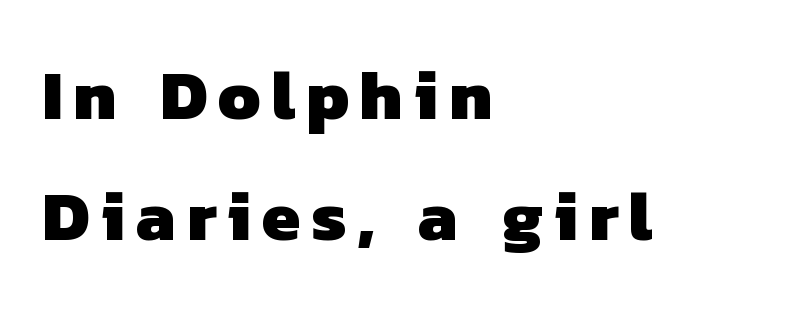
Q: Is the text bold? A: Yes.
Q: Is the typeface a serif or a sans-serif typeface? A: Sans-serif.
Q: Is the text underlined? A: No.
Q: How is the paragraph aligned? A: Left-aligned.
Q: Width (condensed, normal, or wide)? A: Normal.
Q: Stroke contrast? A: Low.
Q: x-height? A: Medium.
Q: Monospaced? A: No.
